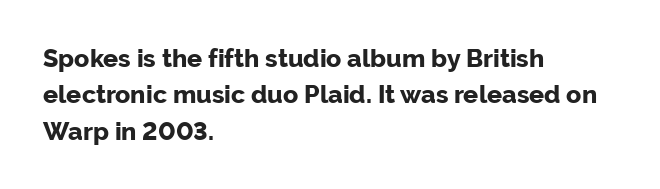
The image shows 25 px bold type, upright; set left-aligned, normal line spacing (1.46x), normal letter spacing, not underlined.
